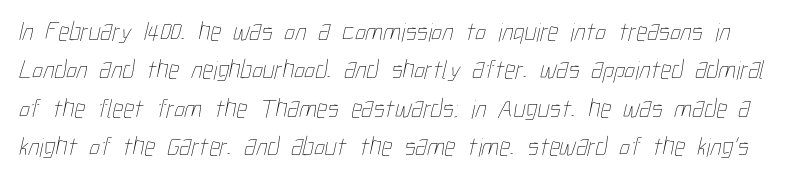
{"bold": "no", "underline": "no", "line_spacing": "normal", "line_spacing_ratio": 1.42, "letter_spacing": "normal", "letter_spacing_em": 0.0, "glyph_px": 27}
